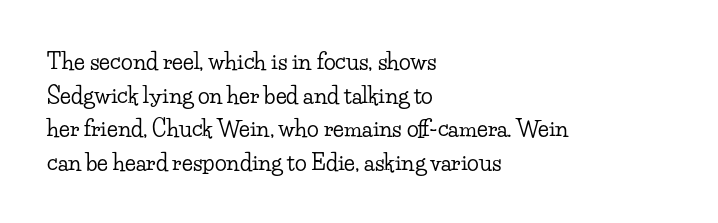
The image shows 22 px text type, upright; set left-aligned, normal line spacing (1.53x), normal letter spacing, not underlined.
